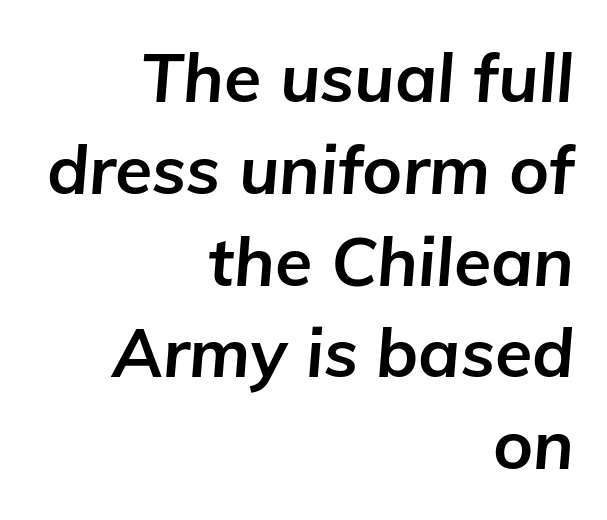
The rendering anchors every line to the right-hand side. Clear beneath every line of the passage. Vertically, the passage feels balanced, rows spaced as you'd expect. This sample uses plain, unmodified letter spacing. Slant detected: the letters are inclined. The rendering uses natural spacing where letterforms have individual widths.
